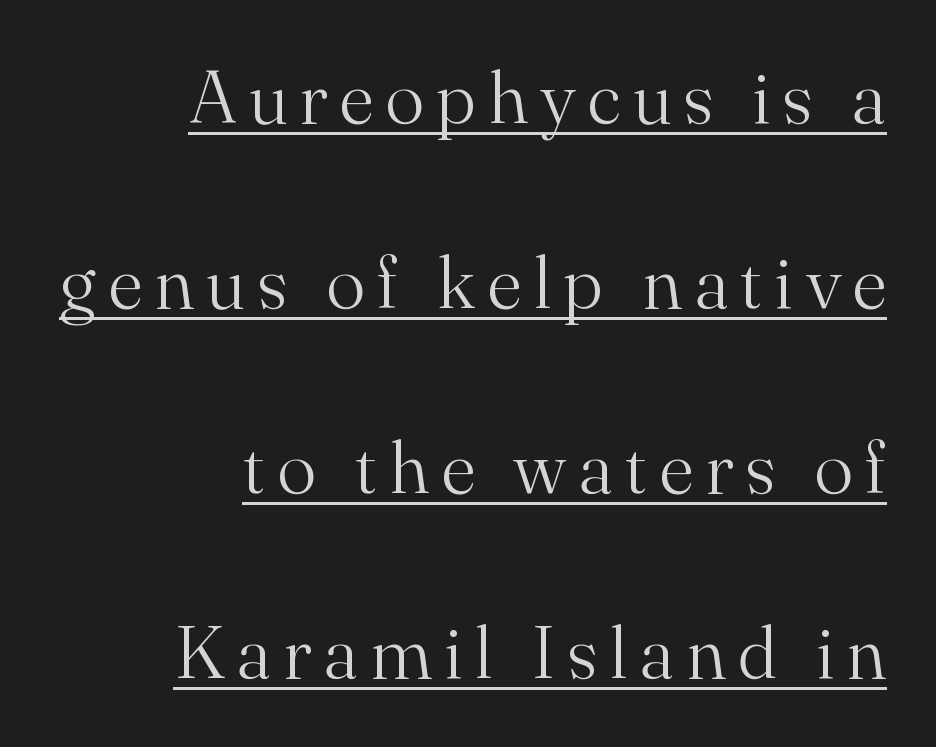
Here the designer chose a conventional face with non-uniform glyph widths. Classification — serif. Each line of the rendering has a horizontal stroke beneath the glyphs. The typography opts for an upright posture over an oblique one. Stems and bowls with no extra thickness — not bold.
